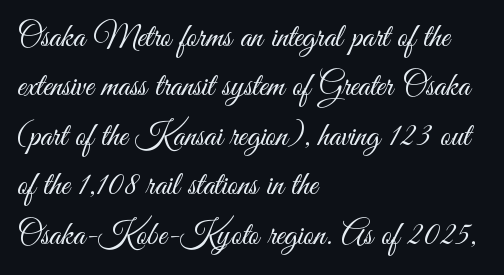
{"serif": "no", "bold": "no", "weight": "light", "width": "condensed", "stroke_contrast": "medium", "x_height": "small", "monospaced": "no", "underline": "no", "align": "left", "line_spacing": "normal", "line_spacing_ratio": 1.5, "letter_spacing": "normal", "letter_spacing_em": 0.0, "glyph_px": 33}
